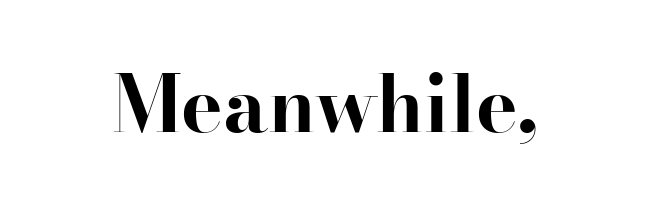
The image shows 78 px bold serif type, upright; set normal letter spacing, not underlined; high stroke contrast and a small x-height.
